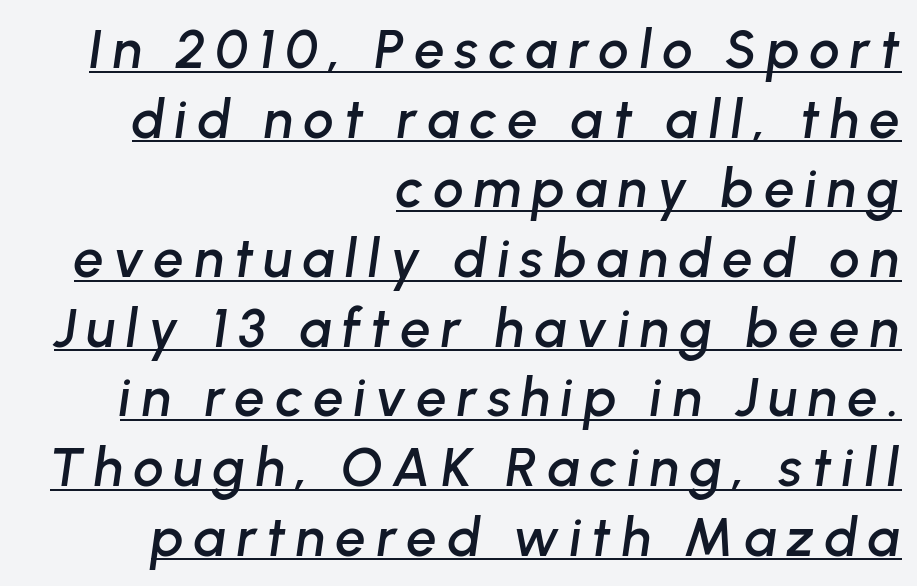
Q: Is the text italic (slanted)? A: Yes, it leans right by about 8 degrees.
Q: Is the text underlined? A: Yes.
Q: How is the paragraph aligned? A: Right-aligned.
Q: Is the spacing between lines tight, normal or loose? A: Normal.
Q: Width (condensed, normal, or wide)? A: Normal.
Q: Stroke contrast? A: Low.
Q: x-height? A: Medium.
Q: Monospaced? A: No.
